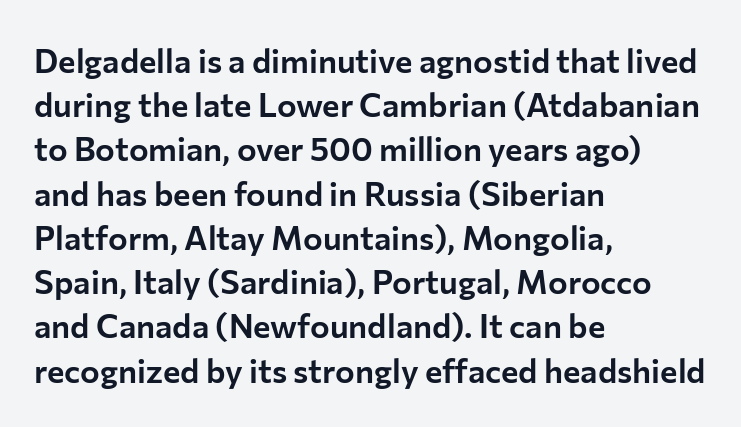
Q: Is the text italic (slanted)? A: No, it is upright.
Q: Is the typeface a serif or a sans-serif typeface? A: Sans-serif.
Q: Is the text underlined? A: No.
Q: How is the paragraph aligned? A: Left-aligned.
Q: Is the spacing between letters normal or unusually wide? A: Normal.
Q: Is the spacing between lines tight, normal or loose? A: Normal.
Q: Width (condensed, normal, or wide)? A: Normal.
Q: Stroke contrast? A: Low.
Q: x-height? A: Medium.
Q: Monospaced? A: No.
